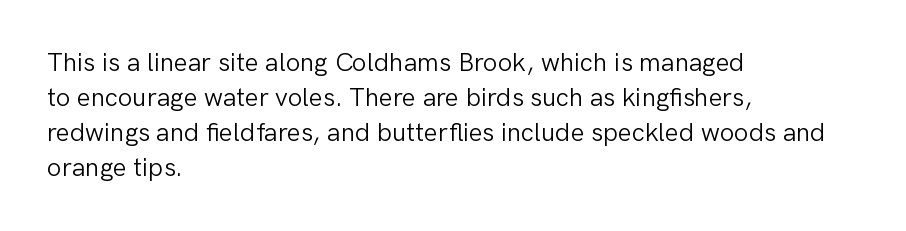
The strip under each line holds only bare page. Short note: letters normally spaced. The axis of the letterforms is exactly vertical. Line spacing here is normal. The rendering anchors every line to the left-hand side.
